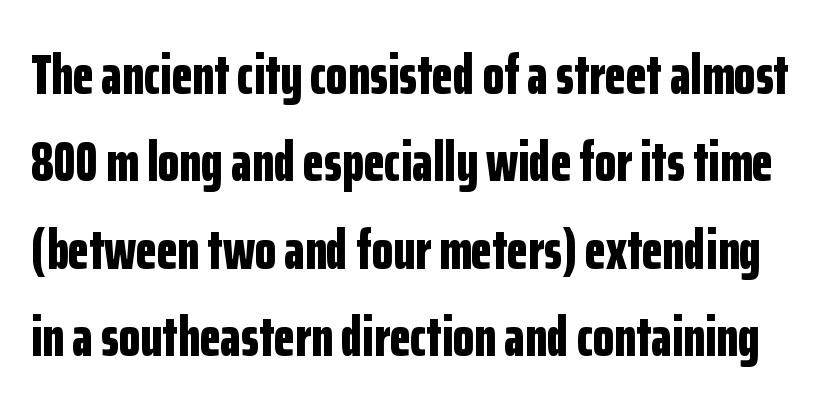
Q: Is the text bold? A: Yes.
Q: Is the text italic (slanted)? A: No, it is upright.
Q: Is the typeface a serif or a sans-serif typeface? A: Sans-serif.
Q: Is the text underlined? A: No.
Q: Is the spacing between letters normal or unusually wide? A: Normal.
Q: Is the spacing between lines tight, normal or loose? A: Normal.
Q: Width (condensed, normal, or wide)? A: Condensed.
Q: Stroke contrast? A: Low.
Q: x-height? A: Medium.
Q: Monospaced? A: No.
